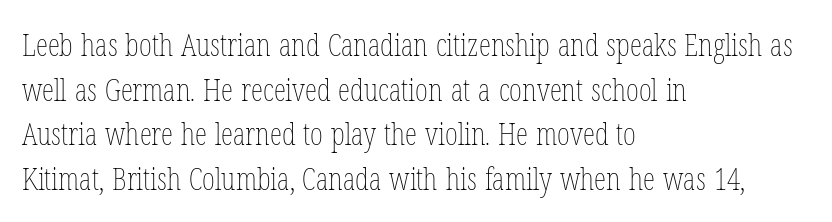
{"italic": "no", "bold": "no", "weight": "thin", "width": "condensed", "stroke_contrast": "low", "x_height": "medium", "monospaced": "no", "underline": "no", "align": "left", "line_spacing": "normal", "line_spacing_ratio": 1.44, "letter_spacing": "normal", "letter_spacing_em": 0.0, "glyph_px": 31}
